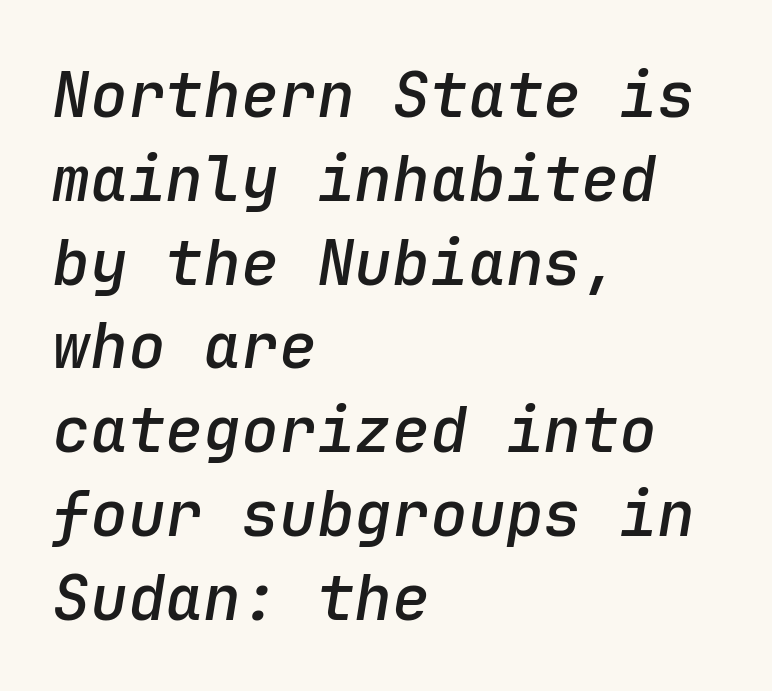
{"italic": "yes", "lean": "right", "slant_degrees": 9, "bold": "semi", "weight": "semibold", "width": "normal", "stroke_contrast": "low", "x_height": "medium", "monospaced": "yes", "underline": "no", "align": "left", "line_spacing": "normal", "line_spacing_ratio": 1.33, "letter_spacing": "normal", "letter_spacing_em": 0.0, "glyph_px": 63}
